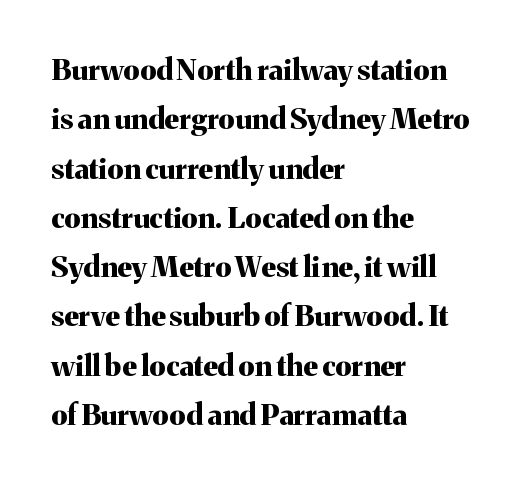
Q: Is the text bold? A: Yes.
Q: Is the text italic (slanted)? A: No, it is upright.
Q: Is the typeface a serif or a sans-serif typeface? A: Serif.
Q: Is the text underlined? A: No.
Q: How is the paragraph aligned? A: Left-aligned.
Q: Is the spacing between letters normal or unusually wide? A: Normal.
Q: Is the spacing between lines tight, normal or loose? A: Normal.
Q: Width (condensed, normal, or wide)? A: Normal.
Q: Stroke contrast? A: Medium.
Q: x-height? A: Medium.
Q: Monospaced? A: No.
